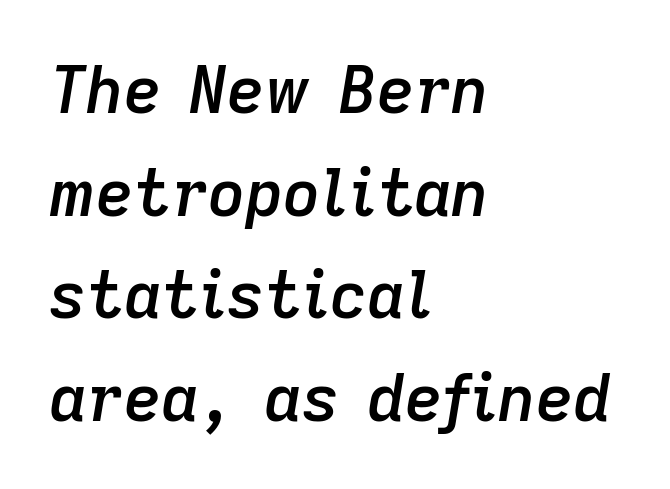
The space directly below the letters is spotless. Here the glyphs are tracked normally, forming tight word shapes. On the weight axis this lands at semibold, roughly 600. Yep, that's italic — everything's leaning.
